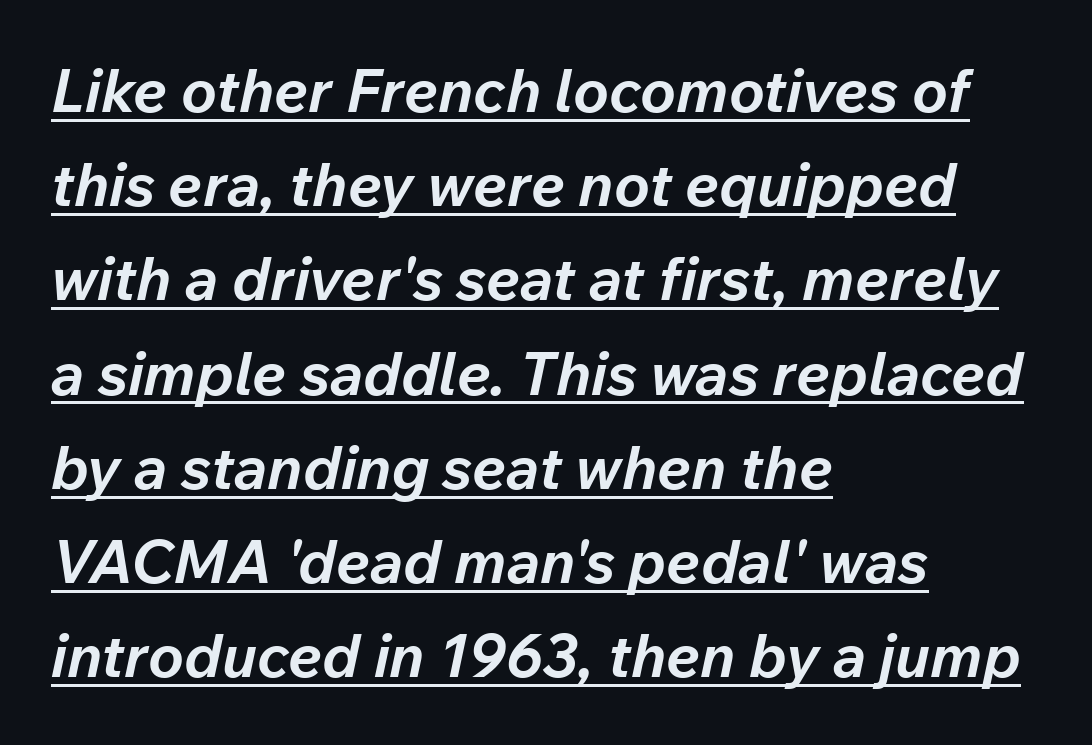
Q: Is the text bold? A: Yes.
Q: Is the text italic (slanted)? A: Yes, it leans right by about 12 degrees.
Q: Is the text underlined? A: Yes.
Q: How is the paragraph aligned? A: Left-aligned.
Q: Is the spacing between letters normal or unusually wide? A: Normal.
Q: Is the spacing between lines tight, normal or loose? A: Normal.
Q: Width (condensed, normal, or wide)? A: Normal.
Q: Stroke contrast? A: Low.
Q: x-height? A: Medium.
Q: Monospaced? A: No.
